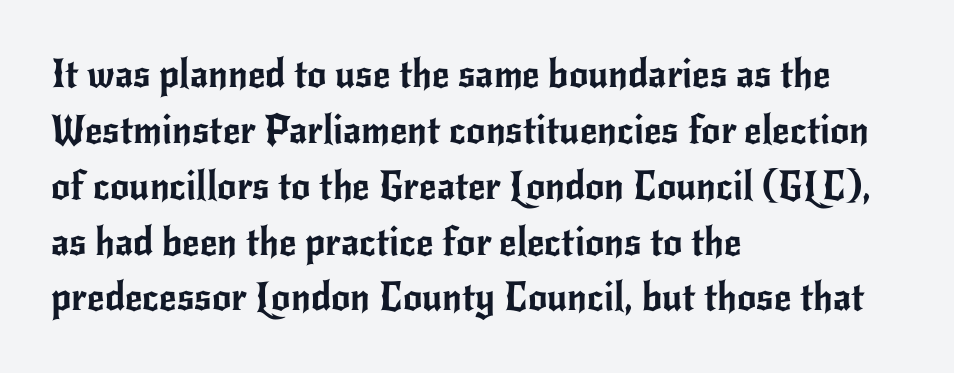
The image shows 38 px sans-serif type, upright; set left-aligned, normal line spacing (1.47x), normal letter spacing, not underlined; low stroke contrast and a small x-height.
